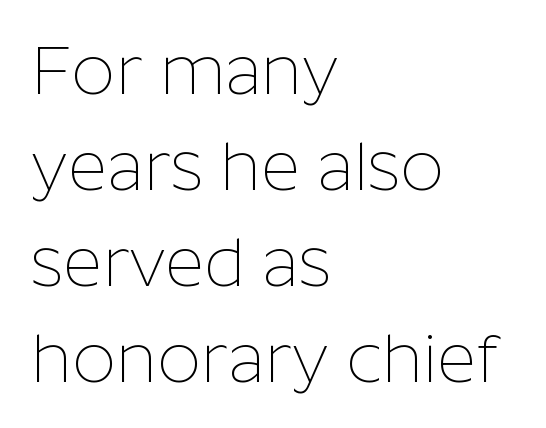
{"serif": "no", "italic": "no", "bold": "no", "weight": "thin", "width": "normal", "stroke_contrast": "low", "x_height": "medium", "monospaced": "no", "underline": "no", "align": "left", "line_spacing": "normal", "line_spacing_ratio": 1.41, "letter_spacing": "normal", "letter_spacing_em": 0.0, "glyph_px": 68}
